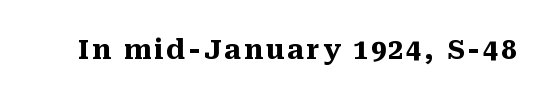
The image shows 27 px bold type, upright; set not underlined.
